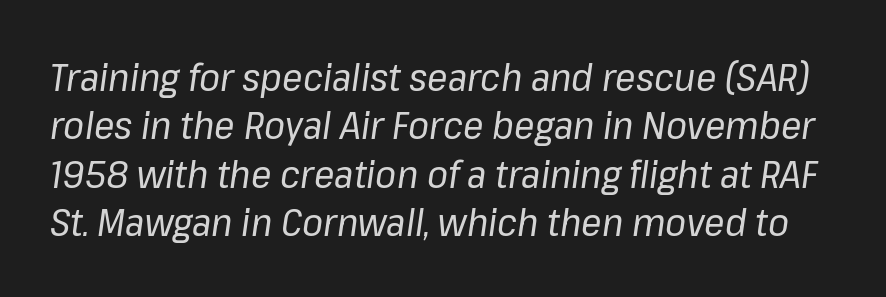
{"italic": "yes", "lean": "right", "slant_degrees": 8, "bold": "no", "weight": "regular", "width": "normal", "stroke_contrast": "low", "x_height": "medium", "monospaced": "no", "underline": "no", "line_spacing": "normal", "line_spacing_ratio": 1.27, "letter_spacing": "normal", "letter_spacing_em": 0.0, "glyph_px": 38}
